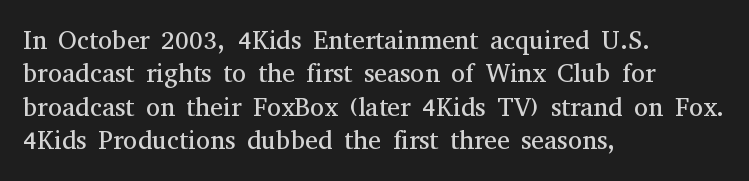
The image shows 26 px text type, upright; set left-aligned, normal line spacing (1.28x), normal letter spacing, not underlined.
